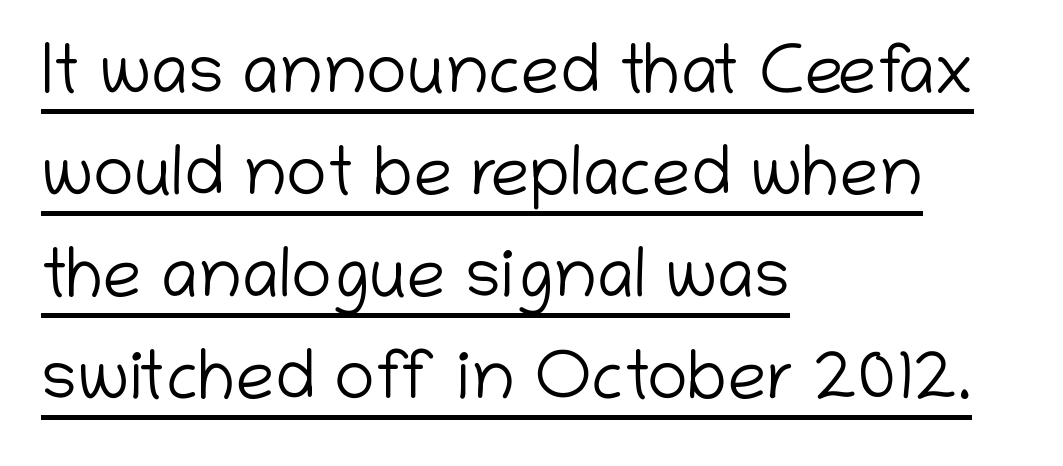
Q: Is the text bold? A: No.
Q: Is the text italic (slanted)? A: No, it is upright.
Q: Is the typeface a serif or a sans-serif typeface? A: Sans-serif.
Q: Is the text underlined? A: Yes.
Q: How is the paragraph aligned? A: Left-aligned.
Q: Is the spacing between letters normal or unusually wide? A: Normal.
Q: Is the spacing between lines tight, normal or loose? A: Normal.
Q: Width (condensed, normal, or wide)? A: Normal.
Q: Stroke contrast? A: Low.
Q: x-height? A: Medium.
Q: Monospaced? A: No.
